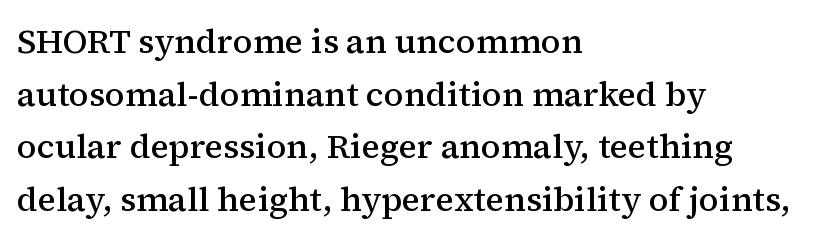
The image shows 34 px semibold serif type, upright; set left-aligned, normal line spacing (1.55x), normal letter spacing, not underlined; medium stroke contrast and a medium x-height.
